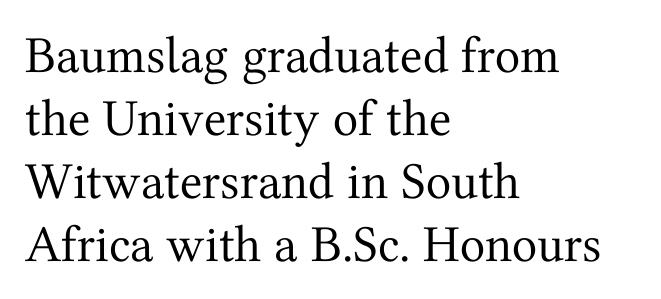
Q: Is the text bold? A: No.
Q: Is the text italic (slanted)? A: No, it is upright.
Q: Is the typeface a serif or a sans-serif typeface? A: Serif.
Q: Is the text underlined? A: No.
Q: How is the paragraph aligned? A: Left-aligned.
Q: Is the spacing between letters normal or unusually wide? A: Normal.
Q: Width (condensed, normal, or wide)? A: Normal.
Q: Stroke contrast? A: Medium.
Q: x-height? A: Medium.
Q: Monospaced? A: No.
